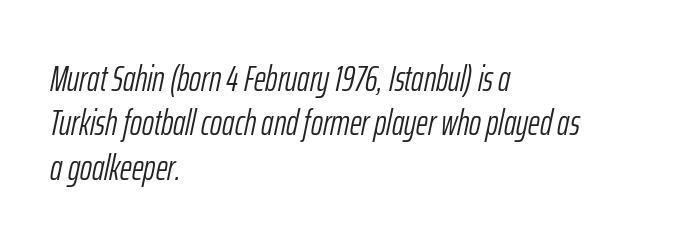
The image shows 36 px light, condensed type, italic (leaning right); set left-aligned, line spacing 1.23x, normal letter spacing, not underlined; low stroke contrast and a medium x-height.
